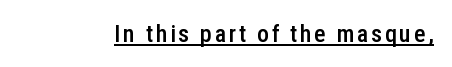
Glance below the letters and you will spot a drawn line. Nope, not italic — everything's standing straight. Does the weight exceed regular? Yes, but only to semibold.
